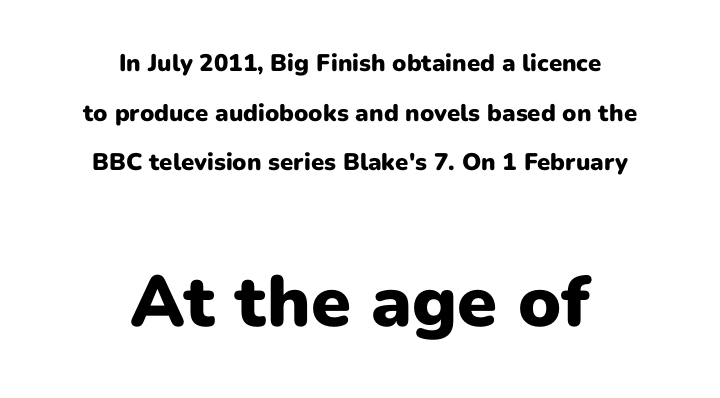
The image shows 72 px heavy sans-serif type, upright; set centered, loose line spacing (2.07x), normal letter spacing, not underlined; the second (bottom) block is 3.0x larger; low stroke contrast and a medium x-height.
